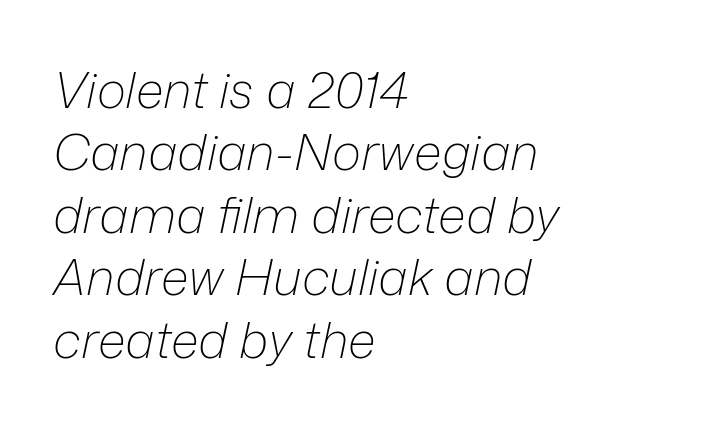
{"italic": "yes", "lean": "right", "slant_degrees": 12, "bold": "no", "weight": "light", "width": "normal", "stroke_contrast": "low", "x_height": "medium", "monospaced": "no", "underline": "no", "align": "left", "line_spacing": "normal", "line_spacing_ratio": 1.25, "letter_spacing": "normal", "letter_spacing_em": 0.0, "glyph_px": 50}
